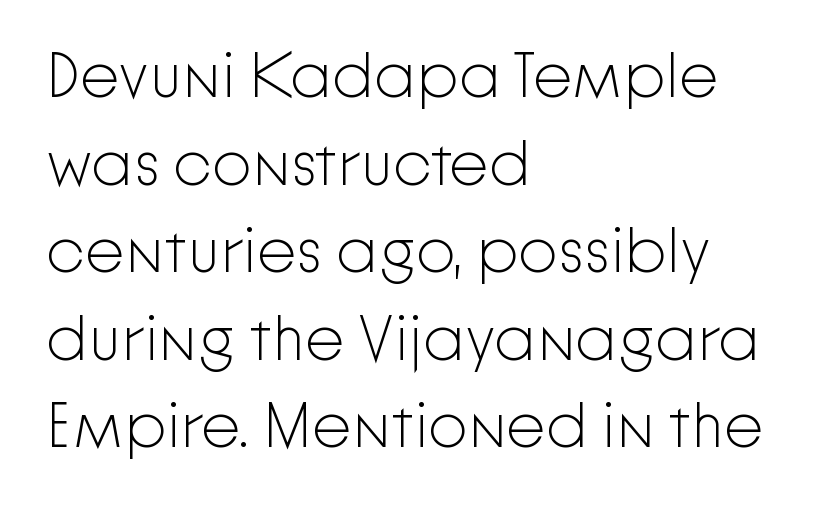
The image shows 63 px light sans-serif type, upright; set left-aligned, normal line spacing (1.39x), normal letter spacing, not underlined; low stroke contrast and a medium x-height.
